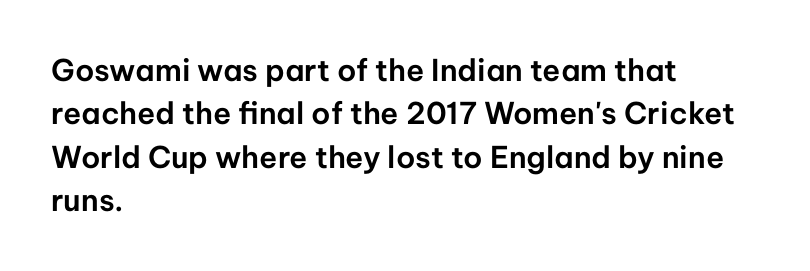
The image shows 30 px sans-serif type, upright; set left-aligned, normal line spacing (1.45x), normal letter spacing, not underlined; low stroke contrast and a medium x-height.
